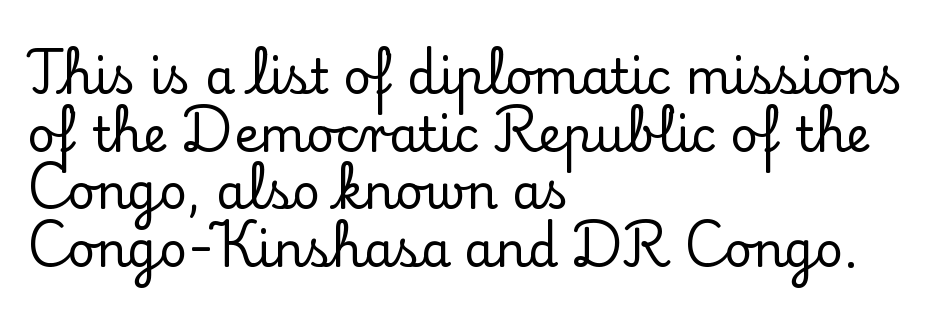
The paragraph shown leans on its left margin. This rendering leaves character spacing at its baseline value. Do the characters align in a grid? No, the font is proportional. A typesetter would label this face a serif. The strip under each line holds only bare page.
